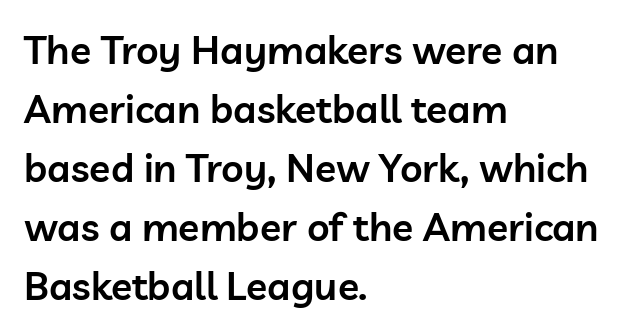
The image shows 39 px semibold sans-serif type, upright; set left-aligned, normal line spacing (1.51x), normal letter spacing, not underlined; low stroke contrast and a medium x-height.
